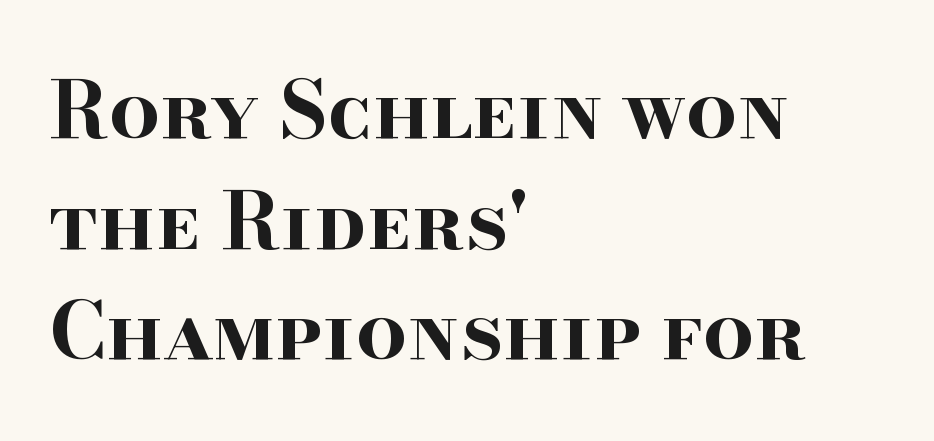
Q: Is the text bold? A: Yes.
Q: Is the text italic (slanted)? A: No, it is upright.
Q: Is the typeface a serif or a sans-serif typeface? A: Serif.
Q: Is the text underlined? A: No.
Q: How is the paragraph aligned? A: Left-aligned.
Q: Is the spacing between letters normal or unusually wide? A: Normal.
Q: Is the spacing between lines tight, normal or loose? A: Normal.
Q: Width (condensed, normal, or wide)? A: Wide.
Q: Stroke contrast? A: High.
Q: x-height? A: Small.
Q: Monospaced? A: No.
